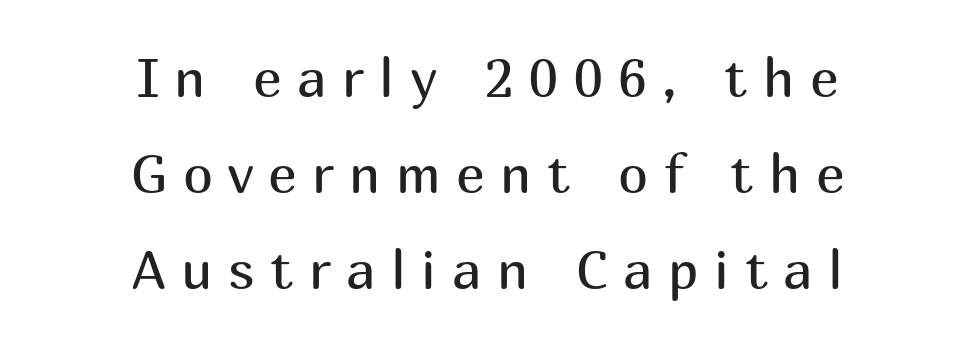
The horizontal fit of the characters is loose and conspicuously gappy. Nothing sits at the stroke ends, so this counts as sans-serif. Glance below the letters and you will spot only blank space. Nope, not italic — everything's standing straight. Both edges are ragged and mirror each other, which tells us the setting is centered.
